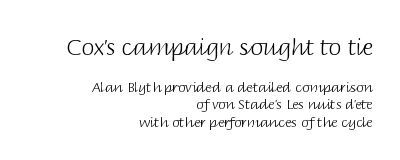
{"italic": "no", "bold": "no", "underline": "no", "align": "right", "line_spacing": "normal", "line_spacing_ratio": 1.27, "letter_spacing": "normal", "letter_spacing_em": 0.0, "larger_block": "first", "size_ratio": 1.64, "glyph_px": 23}
